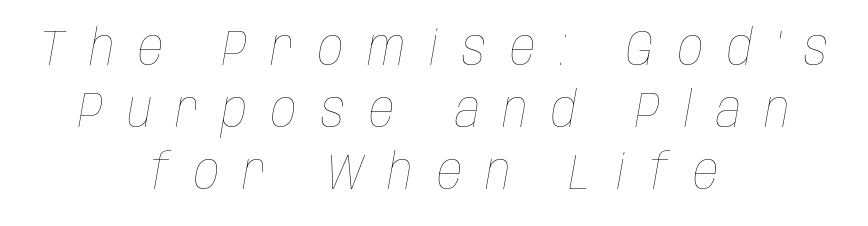
The image shows 50 px thin, condensed type, italic (leaning right); set centered, line spacing 1.24x, unusually wide letter spacing (+0.48 em), not underlined; low stroke contrast and a large x-height.
